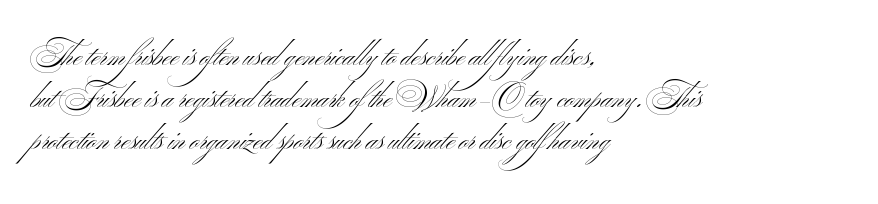
A bare baseline throughout the passage. The cut favours lightness, reaching ordinary text weight at its darkest. How are the letters spaced? Ordinarily, with no added tracking. A typesetter would label this face a sans. Each new line begins a customary step beneath the previous one.
